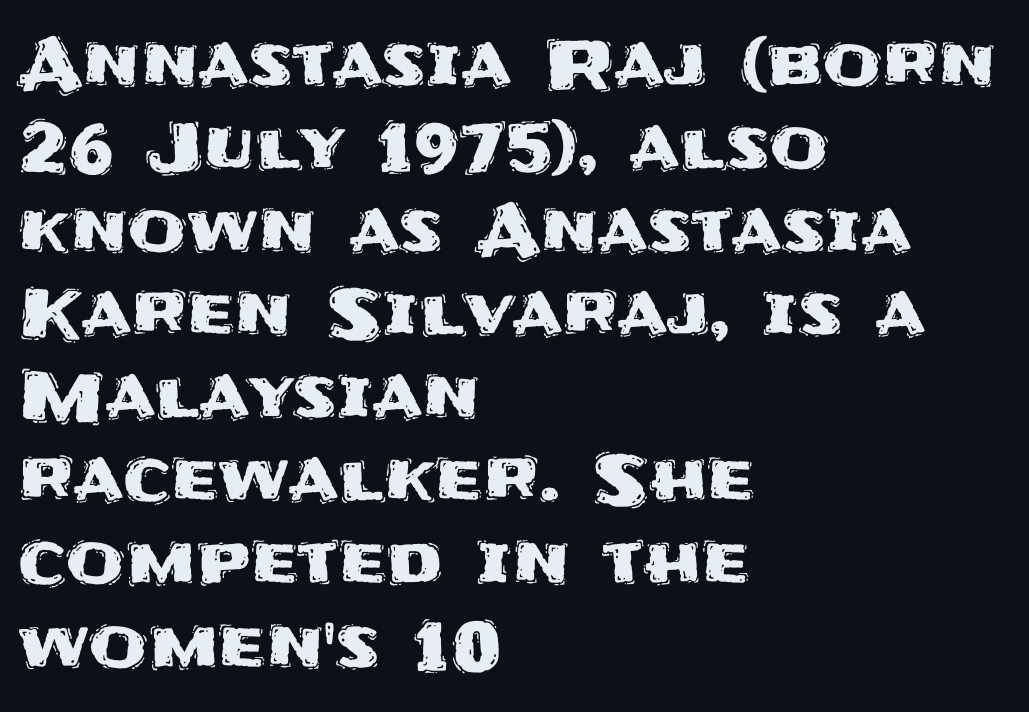
{"serif": "no", "italic": "no", "width": "normal", "stroke_contrast": "medium", "x_height": "large", "monospaced": "no", "underline": "no", "align": "left", "line_spacing_ratio": 1.24, "letter_spacing": "normal", "letter_spacing_em": 0.0, "glyph_px": 67}
